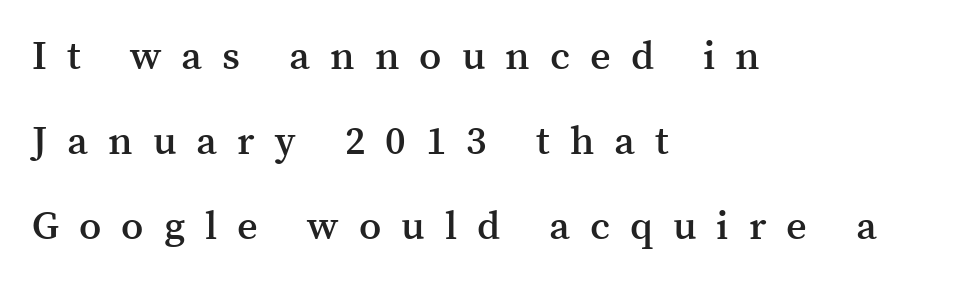
The image shows 40 px semibold serif type, upright; set left-aligned, loose line spacing (2.12x), unusually wide letter spacing (+0.5 em), not underlined; medium stroke contrast and a medium x-height.
